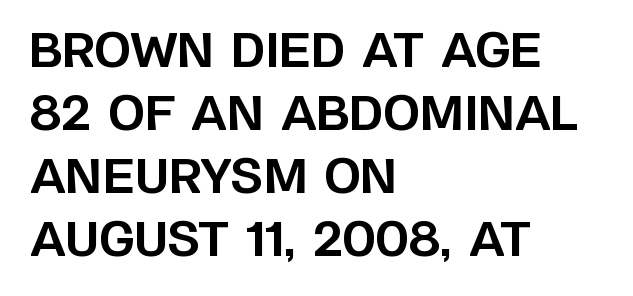
{"serif": "no", "italic": "no", "bold": "yes", "weight": "bold", "width": "normal", "stroke_contrast": "low", "x_height": "large", "monospaced": "no", "underline": "no", "align": "left", "line_spacing": "normal", "line_spacing_ratio": 1.34, "letter_spacing": "normal", "letter_spacing_em": 0.0, "glyph_px": 47}
